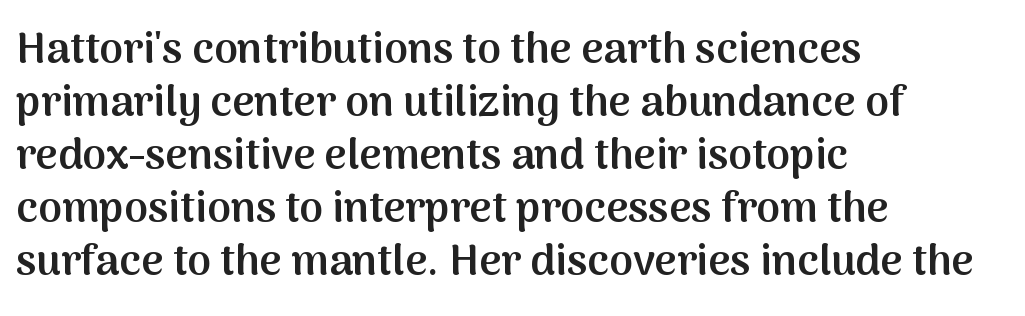
The specimen reads as upright at a glance. I'd describe the lettering as semibold — firm but not a full bold. The passage shown is typed in a proportional face where columns would drift. Anything drawn beneath the words? Only blank space.
